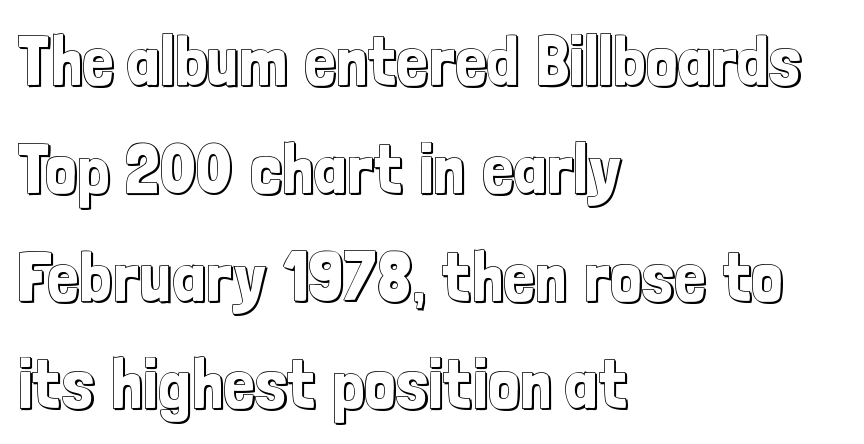
Q: Is the text italic (slanted)? A: No, it is upright.
Q: Is the text underlined? A: No.
Q: How is the paragraph aligned? A: Left-aligned.
Q: Is the spacing between letters normal or unusually wide? A: Normal.
Q: Is the spacing between lines tight, normal or loose? A: Normal.
Q: Width (condensed, normal, or wide)? A: Condensed.
Q: x-height? A: Medium.
Q: Monospaced? A: No.
